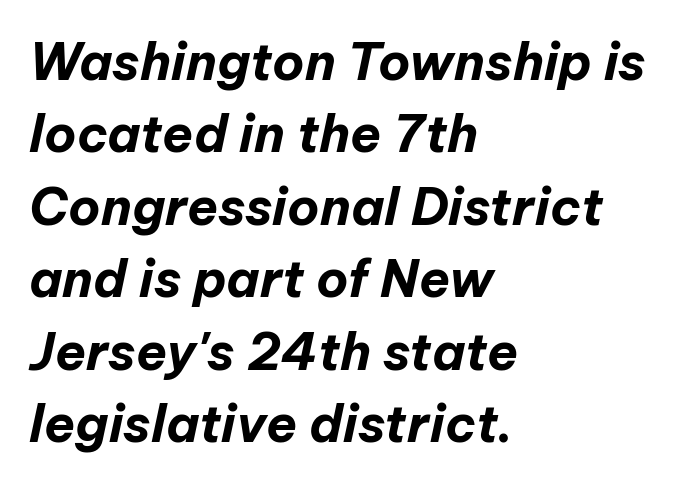
Q: Is the text bold? A: Yes.
Q: Is the text italic (slanted)? A: Yes, it leans right by about 12 degrees.
Q: Is the text underlined? A: No.
Q: How is the paragraph aligned? A: Left-aligned.
Q: Is the spacing between letters normal or unusually wide? A: Normal.
Q: Is the spacing between lines tight, normal or loose? A: Normal.
Q: Width (condensed, normal, or wide)? A: Normal.
Q: Stroke contrast? A: Low.
Q: x-height? A: Medium.
Q: Monospaced? A: No.
